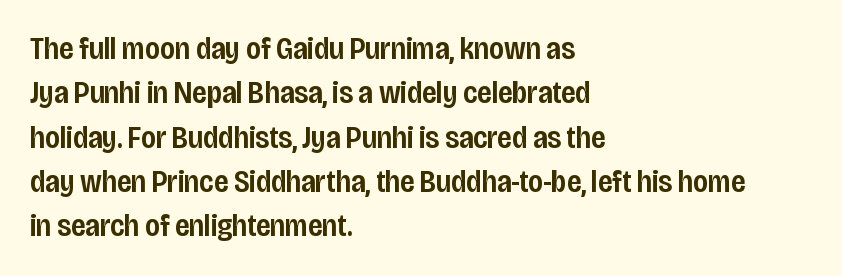
{"serif": "no", "italic": "no", "bold": "semi", "weight": "semibold", "width": "condensed", "stroke_contrast": "low", "x_height": "large", "monospaced": "no", "underline": "no", "align": "left", "line_spacing": "normal", "line_spacing_ratio": 1.43, "letter_spacing": "normal", "letter_spacing_em": 0.0, "glyph_px": 31}
